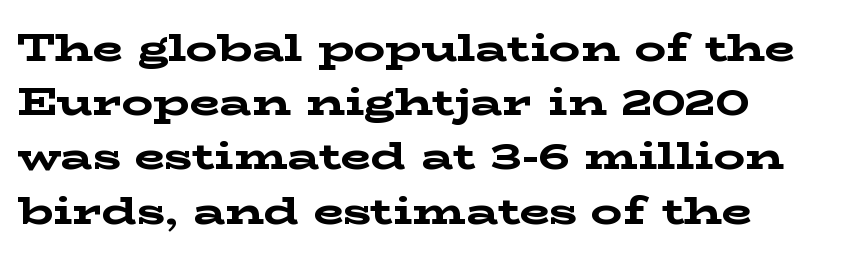
{"serif": "yes", "italic": "no", "bold": "yes", "weight": "bold", "width": "wide", "stroke_contrast": "low", "x_height": "medium", "monospaced": "no", "underline": "no", "line_spacing": "normal", "line_spacing_ratio": 1.39, "letter_spacing": "normal", "letter_spacing_em": 0.0, "glyph_px": 39}
